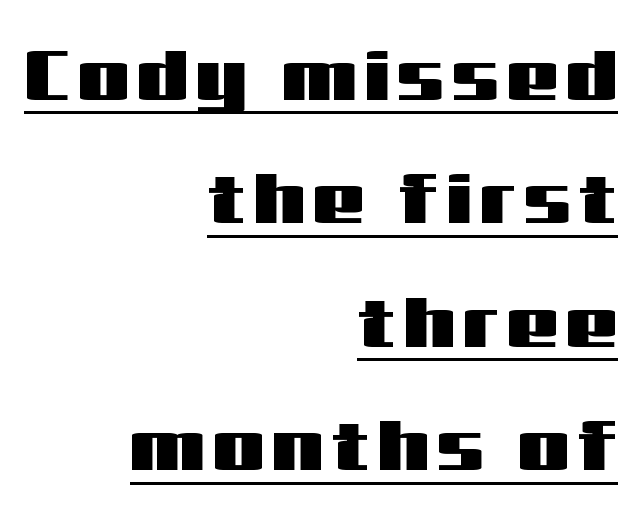
{"serif": "no", "italic": "no", "width": "wide", "stroke_contrast": "medium", "x_height": "medium", "monospaced": "no", "underline": "yes", "align": "right", "line_spacing": "normal", "line_spacing_ratio": 1.69, "glyph_px": 73}
